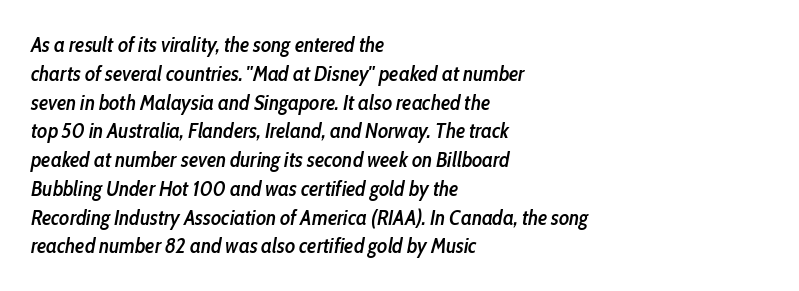
{"italic": "yes", "lean": "right", "slant_degrees": 10, "bold": "semi", "underline": "no", "align": "left", "line_spacing": "normal", "line_spacing_ratio": 1.37, "letter_spacing": "normal", "letter_spacing_em": 0.0, "glyph_px": 21}
